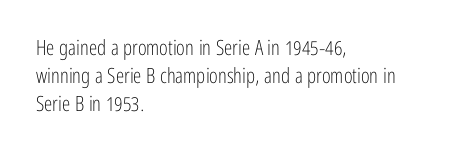
Q: Is the text bold? A: No.
Q: Is the text italic (slanted)? A: No, it is upright.
Q: Is the text underlined? A: No.
Q: How is the paragraph aligned? A: Left-aligned.
Q: Is the spacing between letters normal or unusually wide? A: Normal.
Q: Is the spacing between lines tight, normal or loose? A: Normal.
